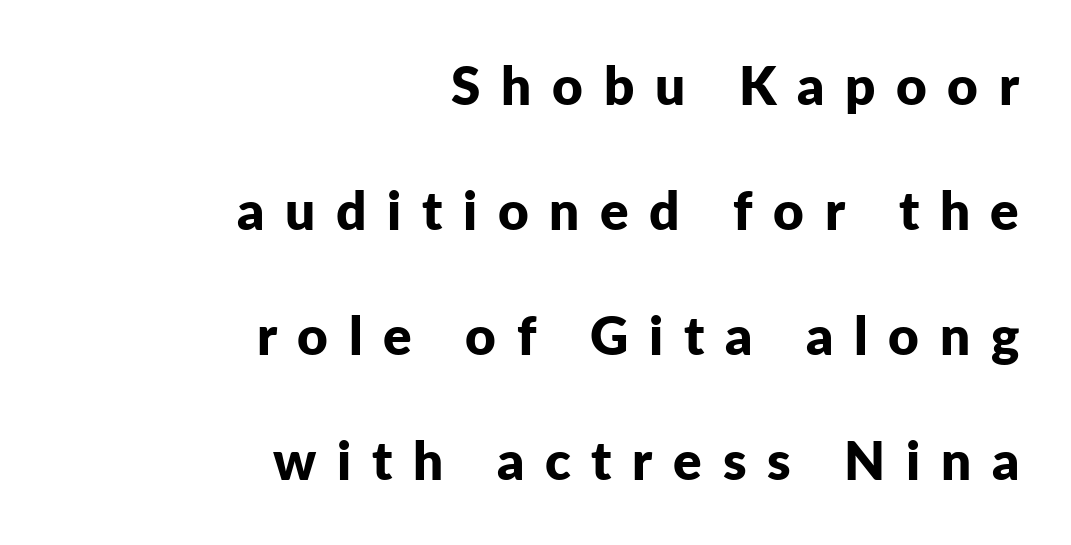
Q: Is the text bold? A: Yes.
Q: Is the text italic (slanted)? A: No, it is upright.
Q: Is the typeface a serif or a sans-serif typeface? A: Sans-serif.
Q: Is the text underlined? A: No.
Q: How is the paragraph aligned? A: Right-aligned.
Q: Is the spacing between letters normal or unusually wide? A: Unusually wide.
Q: Is the spacing between lines tight, normal or loose? A: Loose.
Q: Width (condensed, normal, or wide)? A: Normal.
Q: Stroke contrast? A: Low.
Q: x-height? A: Medium.
Q: Monospaced? A: No.
